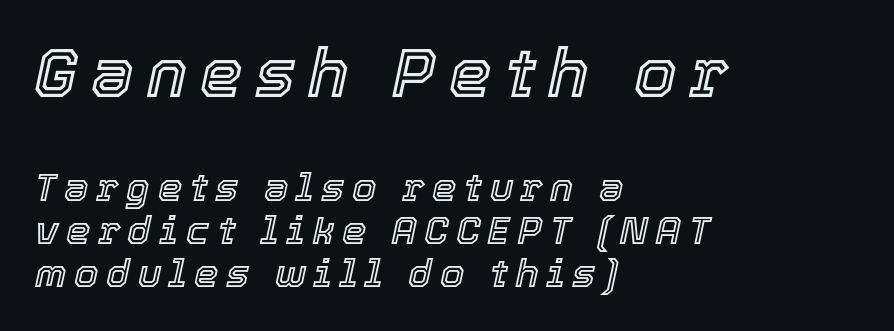
Descenders are the only things crossing below the line. Of the two passages, the one on top uses the larger point size. Spacing verdict: proportional, widths tailored to each character. Italic? Definitely — the glyphs are oblique. The block of text is dense from top to bottom, with scant space between rows.
